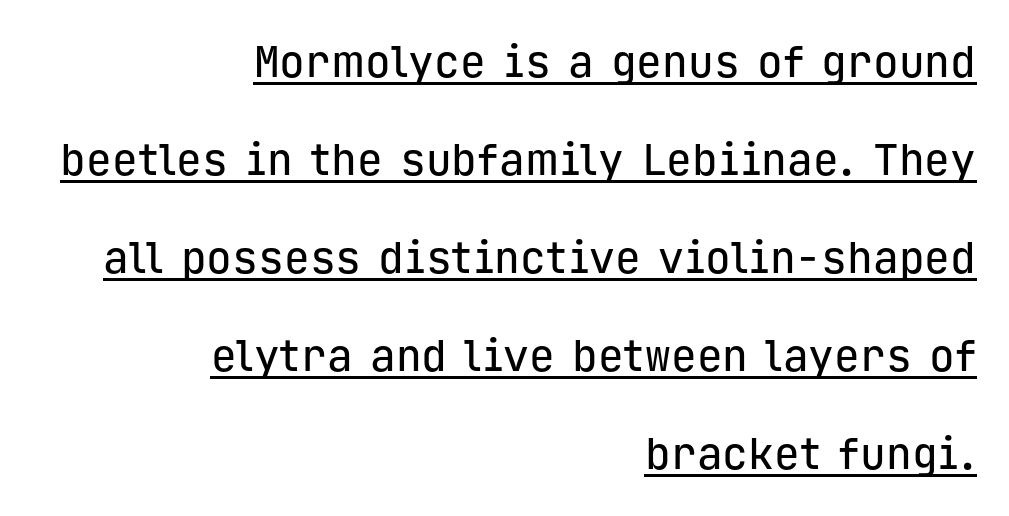
Q: Is the text italic (slanted)? A: No, it is upright.
Q: Is the typeface a serif or a sans-serif typeface? A: Sans-serif.
Q: Is the text underlined? A: Yes.
Q: How is the paragraph aligned? A: Right-aligned.
Q: Is the spacing between letters normal or unusually wide? A: Normal.
Q: Is the spacing between lines tight, normal or loose? A: Loose.
Q: Width (condensed, normal, or wide)? A: Normal.
Q: Stroke contrast? A: Low.
Q: x-height? A: Medium.
Q: Monospaced? A: Yes.
